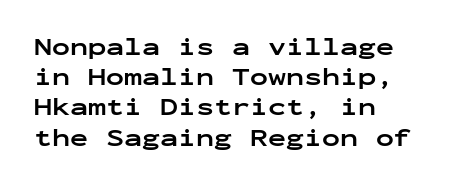
Q: Is the text bold? A: Yes.
Q: Is the text italic (slanted)? A: No, it is upright.
Q: Is the text underlined? A: No.
Q: How is the paragraph aligned? A: Left-aligned.
Q: Is the spacing between letters normal or unusually wide? A: Normal.
Q: Is the spacing between lines tight, normal or loose? A: Normal.
